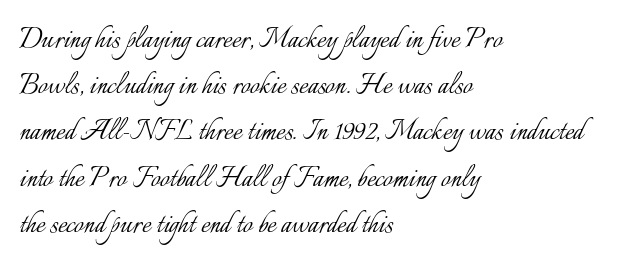
Q: Is the text bold? A: No.
Q: Is the text italic (slanted)? A: Yes.
Q: Is the text underlined? A: No.
Q: How is the paragraph aligned? A: Left-aligned.
Q: Is the spacing between letters normal or unusually wide? A: Normal.
Q: Is the spacing between lines tight, normal or loose? A: Normal.
Q: Width (condensed, normal, or wide)? A: Normal.
Q: Stroke contrast? A: Low.
Q: x-height? A: Small.
Q: Monospaced? A: No.
